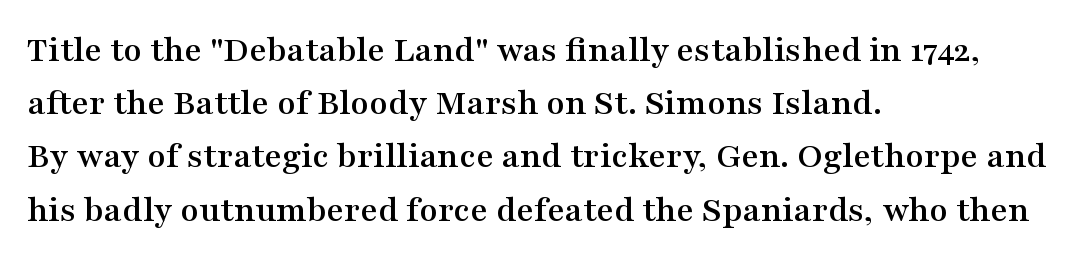
{"serif": "yes", "italic": "no", "width": "wide", "stroke_contrast": "medium", "x_height": "medium", "monospaced": "no", "underline": "no", "align": "left", "line_spacing": "normal", "line_spacing_ratio": 1.4, "letter_spacing": "normal", "letter_spacing_em": 0.0, "glyph_px": 38}
